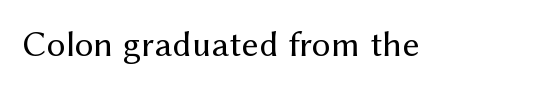
{"serif": "no", "italic": "no", "bold": "no", "weight": "regular", "width": "normal", "stroke_contrast": "medium", "x_height": "medium", "monospaced": "no", "underline": "no", "letter_spacing": "normal", "letter_spacing_em": 0.0, "glyph_px": 37}
